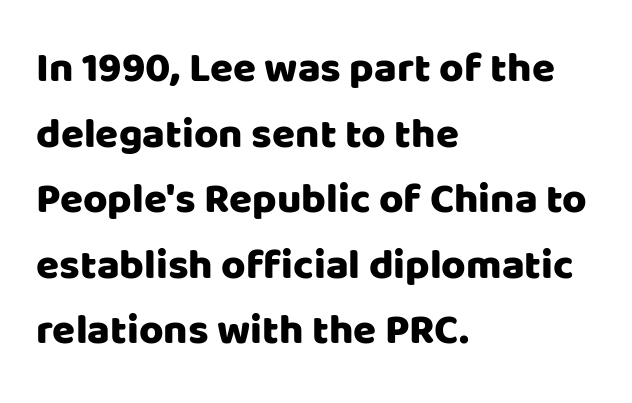
The compositor pushed each line to the left boundary. Default kerning and tracking; the words read as compact shapes. Proportional: the letters do not fall into vertical columns. Regular leading. In terms of posture, this sample is upright.
